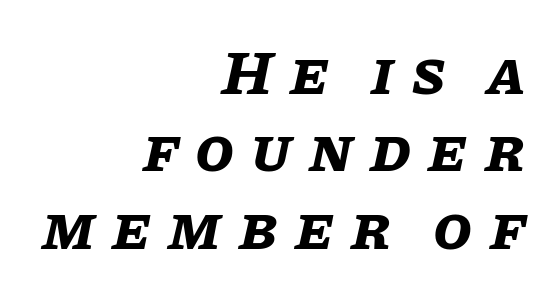
{"italic": "yes", "lean": "right", "slant_degrees": 11, "bold": "yes", "weight": "bold", "width": "normal", "stroke_contrast": "low", "x_height": "large", "monospaced": "no", "underline": "no", "align": "right", "line_spacing_ratio": 1.23, "letter_spacing": "wide", "letter_spacing_em": 0.27, "glyph_px": 63}
